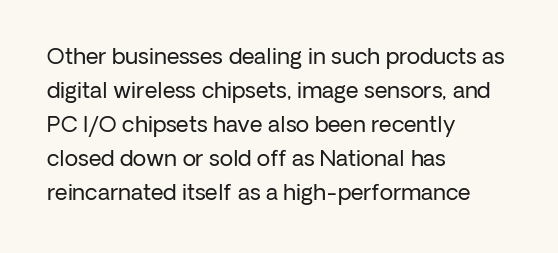
These lines stack with their left ends in a neat column. Any mark beneath the type? The region is blank. Short note: letters normally spaced. The type sits square on the baseline with zero lean.
